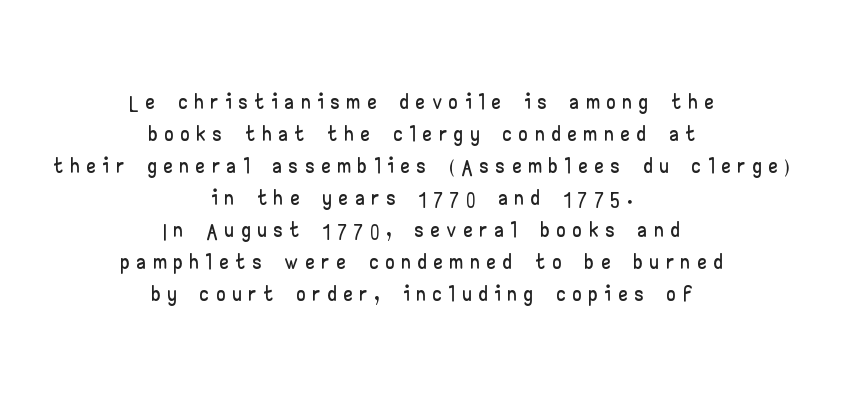
Q: Is the text italic (slanted)? A: No, it is upright.
Q: Is the typeface a serif or a sans-serif typeface? A: Sans-serif.
Q: Is the text underlined? A: No.
Q: How is the paragraph aligned? A: Centered.
Q: Is the spacing between letters normal or unusually wide? A: Unusually wide.
Q: Is the spacing between lines tight, normal or loose? A: Tight.
Q: Width (condensed, normal, or wide)? A: Wide.
Q: Stroke contrast? A: Low.
Q: x-height? A: Small.
Q: Monospaced? A: No.
